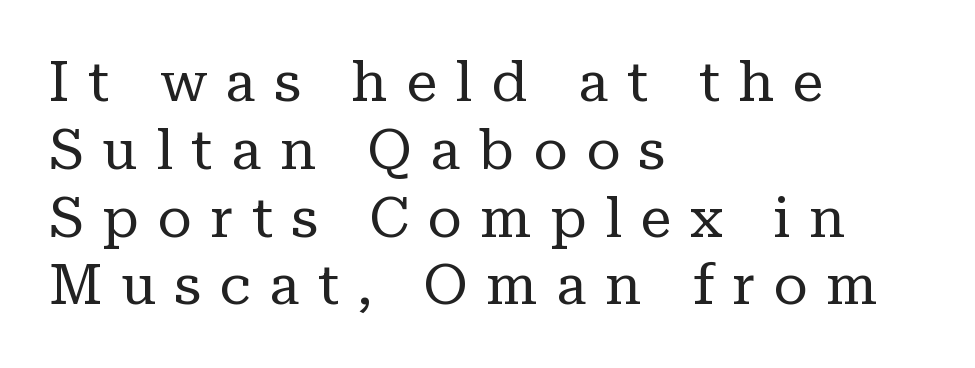
Serif or sans? Serif — the stroke terminals have little feet. Display-style spreading of the glyphs; the letterfit is very open. Bold? No — there's no thickening of the strokes. Nope, not italic — everything's standing straight. Character widths vary here, with narrow letters taking less room than wide ones.
